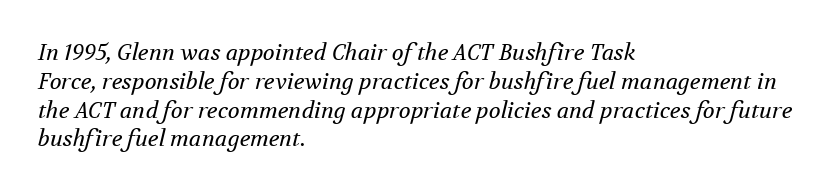
The image shows 22 px text type, italic (leaning right); set left-aligned, normal line spacing (1.31x), normal letter spacing, not underlined.
